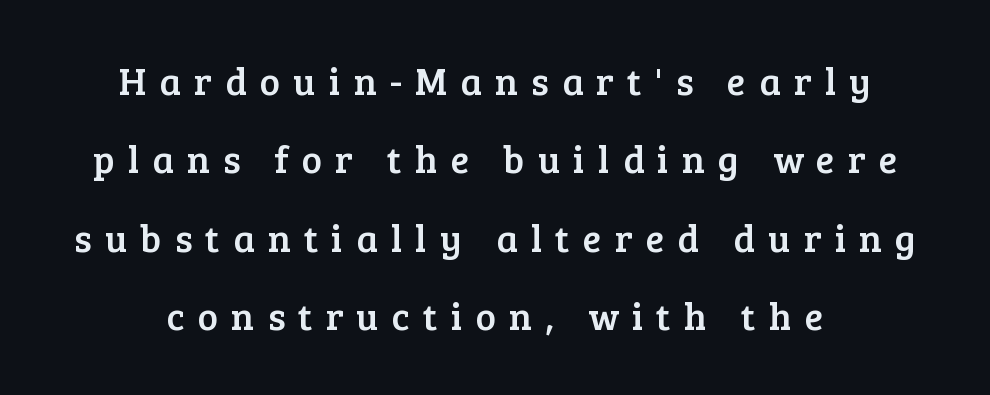
The image shows 38 px serif type, upright; set loose line spacing (2.06x), unusually wide letter spacing (+0.35 em), not underlined; low stroke contrast and a medium x-height.
